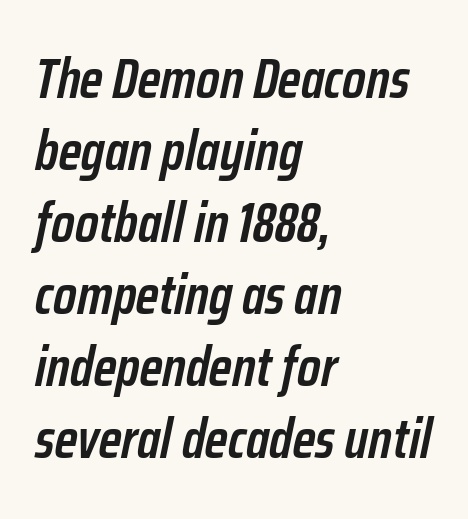
The passage shown stacks its lines at a standard gap. The strokes are fattened partway — semibold, not bold. The lines in this sample share a left origin and differ only in where they stop. Each letter keeps its own natural width here, so spacing adapts to shape.
